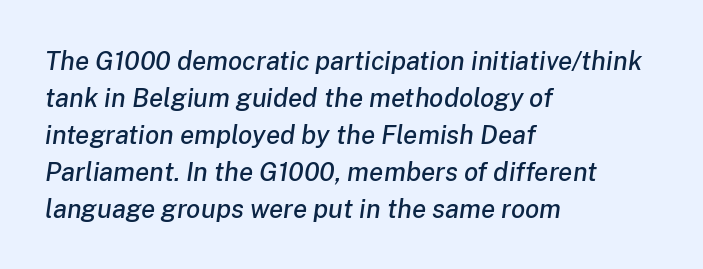
{"italic": "yes", "lean": "right", "slant_degrees": 8, "underline": "no", "align": "left", "line_spacing": "normal", "line_spacing_ratio": 1.42, "letter_spacing": "normal", "letter_spacing_em": 0.0, "glyph_px": 26}
